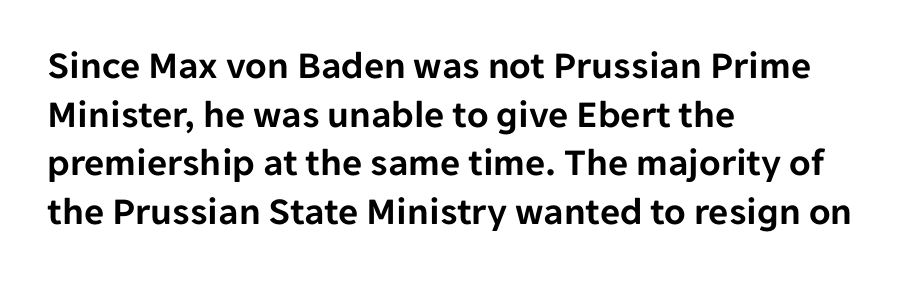
{"serif": "no", "italic": "no", "width": "normal", "stroke_contrast": "low", "x_height": "medium", "monospaced": "no", "underline": "no", "align": "left", "line_spacing": "normal", "line_spacing_ratio": 1.25, "letter_spacing": "normal", "letter_spacing_em": 0.0, "glyph_px": 39}
